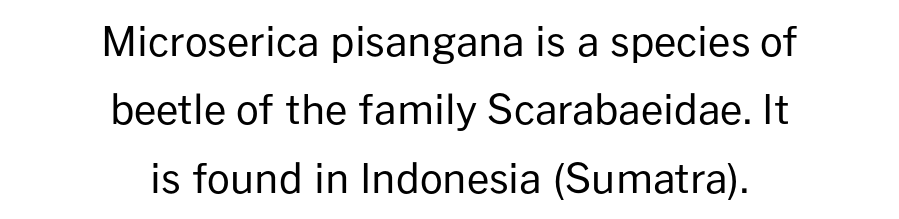
A typesetter would call this proportional, since set widths differ per character. Inter-character spacing is left at the font's built-in metrics. Ordinary non-slanted type is in use. Nothing sits at the stroke ends, so this counts as sans-serif. Bold? No — there's no thickening of the strokes.
